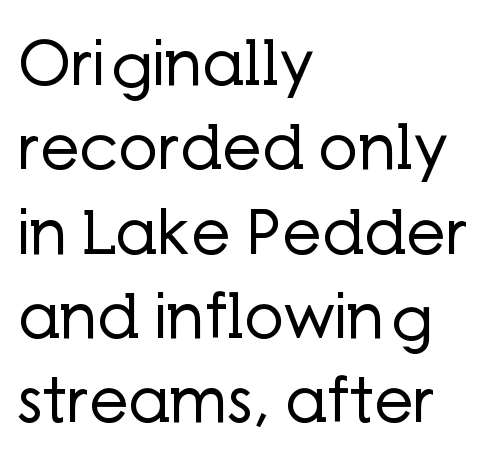
The image shows 62 px regular-weight sans-serif type, upright; set left-aligned, normal line spacing (1.36x), normal letter spacing, not underlined; low stroke contrast and a medium x-height.
